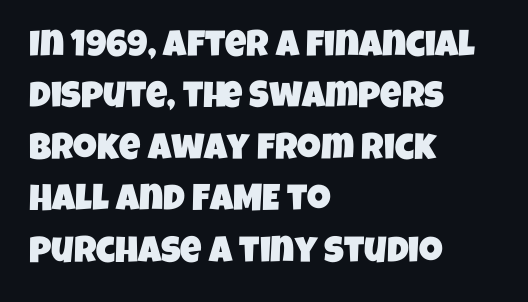
The image shows 37 px condensed sans-serif type; set left-aligned, normal line spacing (1.39x), normal letter spacing, not underlined; low stroke contrast and a large x-height.
